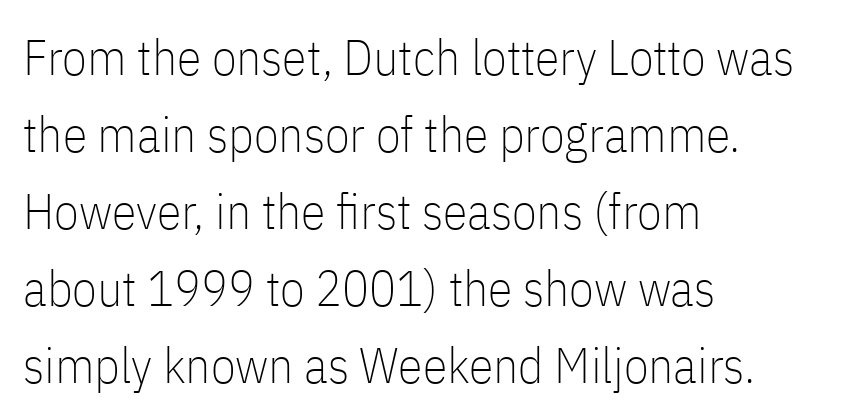
The image shows 50 px thin, condensed sans-serif type, upright; set left-aligned, normal line spacing (1.54x), normal letter spacing, not underlined; low stroke contrast and a medium x-height.
